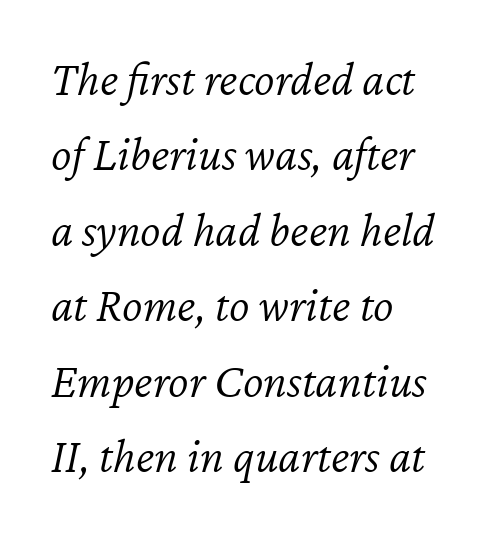
The image shows 49 px light type, italic (leaning right); set left-aligned, normal line spacing (1.54x), normal letter spacing, not underlined; low stroke contrast and a medium x-height.
